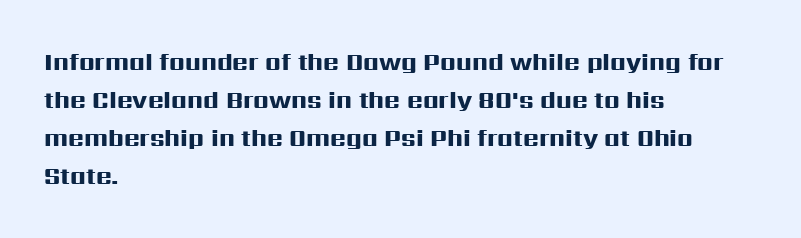
Any mark beneath the type? The region is blank. The letters stand upright; this is a roman face. The type is set solid horizontally, with unmodified tracking. Which margin do the lines hug? The left one — the right edge is uneven. The rendering uses a bold face; every stroke is thick and dark.
